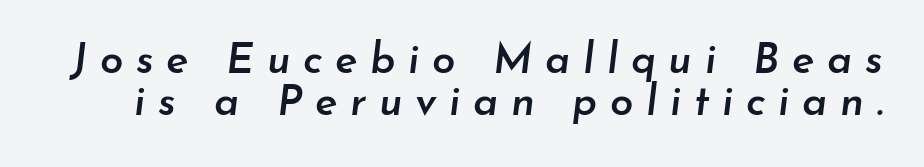
Q: Is the text bold? A: Semi-bold.
Q: Is the text italic (slanted)? A: Yes, it leans right by about 7 degrees.
Q: Is the text underlined? A: No.
Q: Is the spacing between letters normal or unusually wide? A: Unusually wide.
Q: Is the spacing between lines tight, normal or loose? A: Tight.
Q: Width (condensed, normal, or wide)? A: Normal.
Q: Stroke contrast? A: Low.
Q: x-height? A: Small.
Q: Monospaced? A: No.
